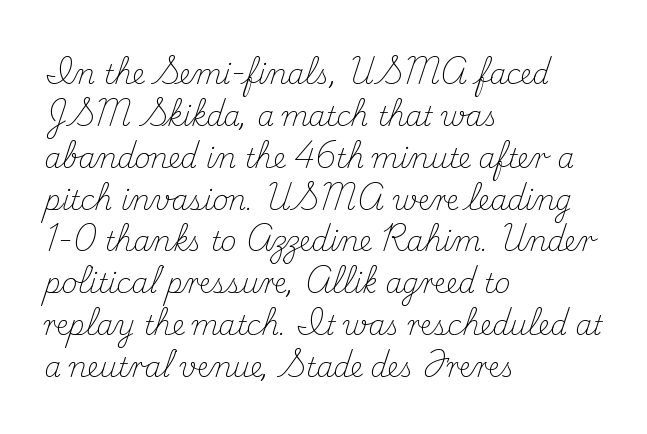
{"bold": "no", "underline": "no", "align": "left", "line_spacing": "normal", "line_spacing_ratio": 1.55, "letter_spacing": "normal", "letter_spacing_em": 0.0, "glyph_px": 27}
